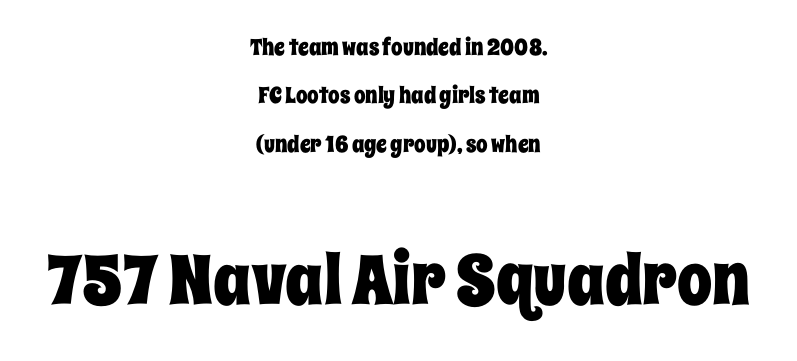
Q: Is the text italic (slanted)? A: No, it is upright.
Q: Is the text underlined? A: No.
Q: How is the paragraph aligned? A: Centered.
Q: Is the spacing between letters normal or unusually wide? A: Normal.
Q: Is the spacing between lines tight, normal or loose? A: Loose.
Q: Which block of text is set in a larger size, the first (top) or the second (bottom)? A: The second (bottom) one.
Q: Width (condensed, normal, or wide)? A: Condensed.
Q: Stroke contrast? A: Low.
Q: x-height? A: Large.
Q: Monospaced? A: No.
